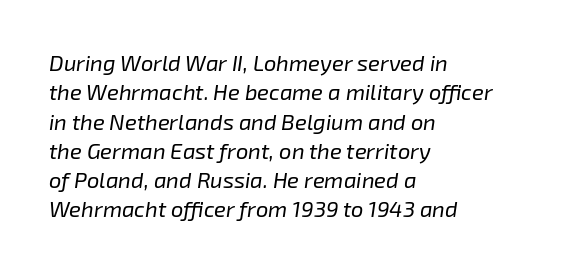
{"italic": "yes", "lean": "right", "slant_degrees": 8, "bold": "no", "underline": "no", "align": "left", "line_spacing": "normal", "line_spacing_ratio": 1.33, "letter_spacing": "normal", "letter_spacing_em": 0.0, "glyph_px": 22}
